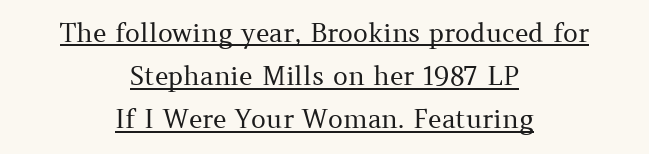
Characters follow at the spacing the type designer built in. The words here are underlined. This is roman type, the default non-slanted kind. Line spacing here is normal.
